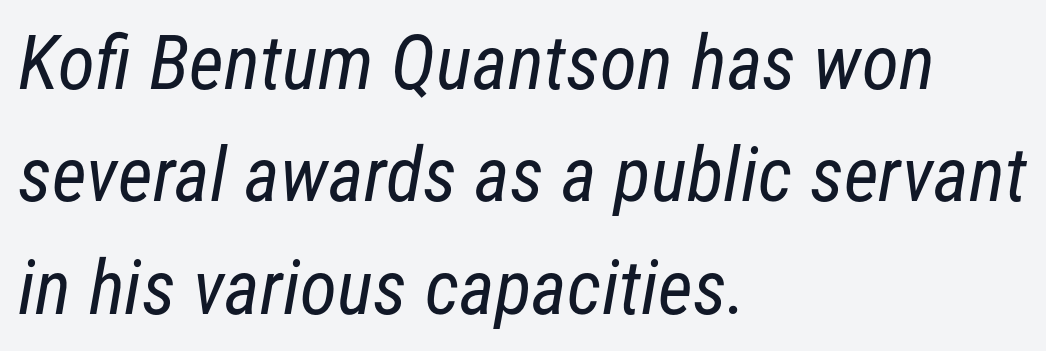
{"serif": "no", "bold": "no", "weight": "regular", "width": "condensed", "stroke_contrast": "low", "x_height": "medium", "monospaced": "no", "underline": "no", "align": "left", "line_spacing": "normal", "line_spacing_ratio": 1.48, "letter_spacing": "normal", "letter_spacing_em": 0.0, "glyph_px": 76}
